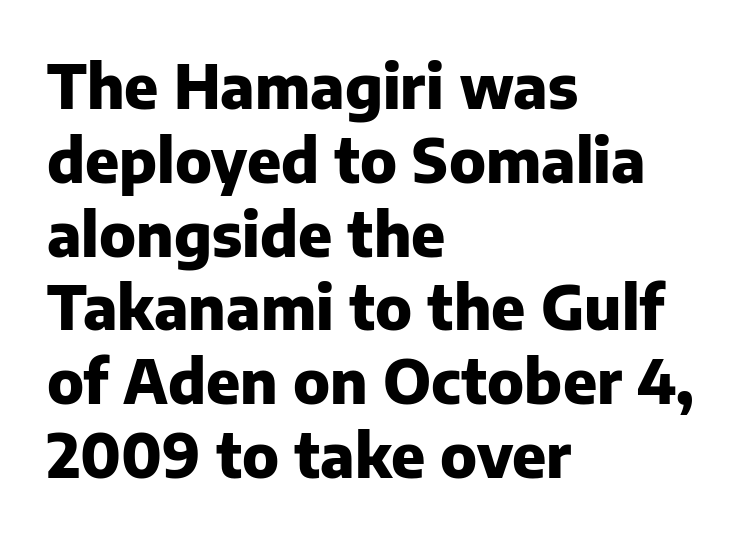
The image shows 60 px heavy sans-serif type, upright; set left-aligned, line spacing 1.23x, normal letter spacing, not underlined; low stroke contrast and a medium x-height.
